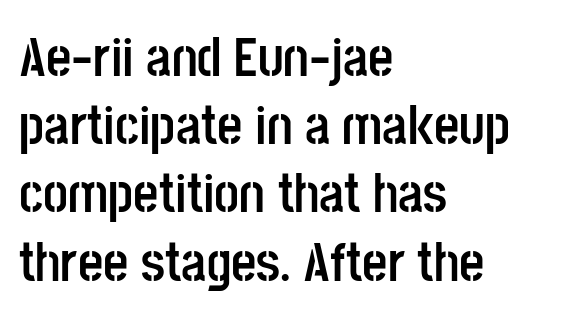
{"serif": "no", "italic": "no", "bold": "yes", "weight": "semibold", "width": "condensed", "stroke_contrast": "low", "x_height": "large", "monospaced": "no", "underline": "no", "align": "left", "line_spacing_ratio": 1.24, "letter_spacing": "normal", "letter_spacing_em": 0.0, "glyph_px": 55}
